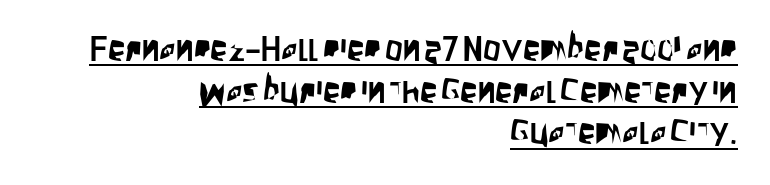
To sum up the face: it is a sans, with no serifs. The paragraph has a hard right edge and a soft left edge. Tall strokes in this sample are plumb rather than angled. Does a line run under the words? Yes, clearly. The rendering uses natural spacing where letterforms have individual widths.
